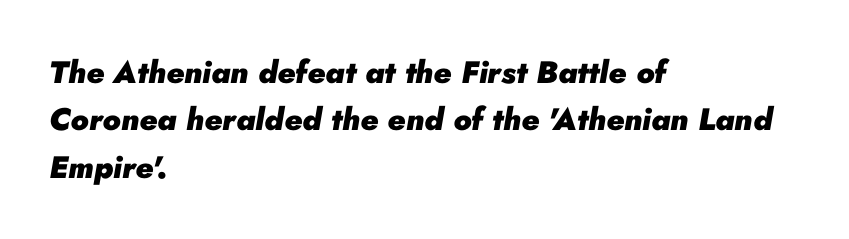
Standard letterfit; no display-style spreading of the glyphs. Here the designer chose a conventional face with non-uniform glyph widths. Heavy, bold letterforms. These lines sit exactly where default settings would place them.
